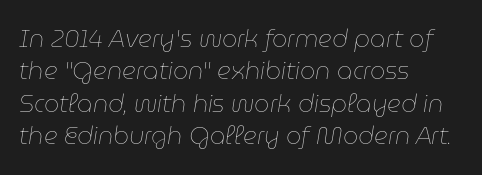
{"italic": "yes", "lean": "right", "slant_degrees": 9, "bold": "no", "underline": "no", "align": "left", "line_spacing": "normal", "line_spacing_ratio": 1.35, "letter_spacing": "normal", "letter_spacing_em": 0.0, "glyph_px": 24}
